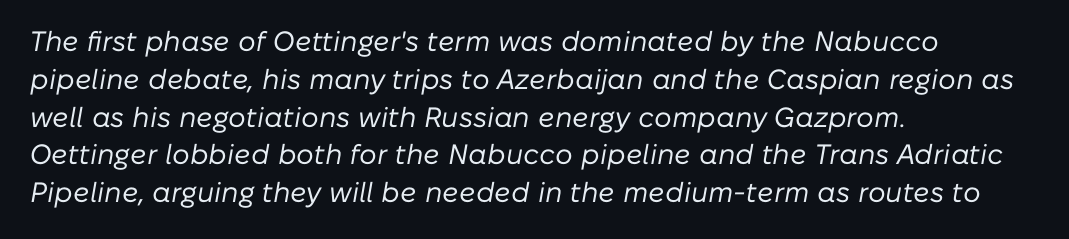
Q: Is the text bold? A: No.
Q: Is the text italic (slanted)? A: Yes, it leans right by about 10 degrees.
Q: Is the text underlined? A: No.
Q: How is the paragraph aligned? A: Left-aligned.
Q: Is the spacing between letters normal or unusually wide? A: Normal.
Q: Is the spacing between lines tight, normal or loose? A: Normal.
Q: Width (condensed, normal, or wide)? A: Normal.
Q: Stroke contrast? A: Low.
Q: x-height? A: Medium.
Q: Monospaced? A: No.
